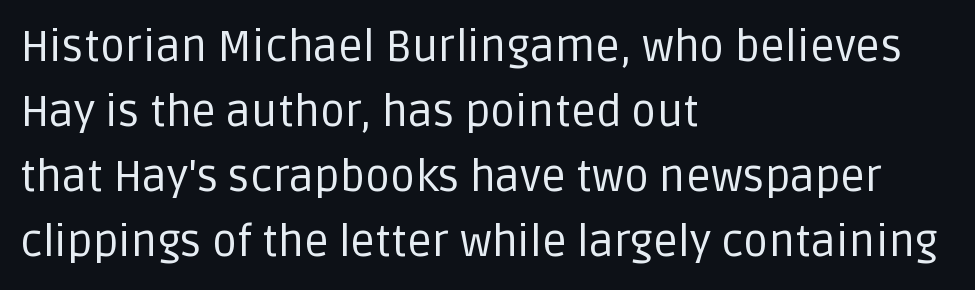
{"serif": "no", "italic": "no", "bold": "no", "weight": "regular", "width": "normal", "stroke_contrast": "low", "x_height": "large", "monospaced": "no", "underline": "no", "align": "left", "line_spacing": "normal", "line_spacing_ratio": 1.48, "letter_spacing": "normal", "letter_spacing_em": 0.0, "glyph_px": 44}
